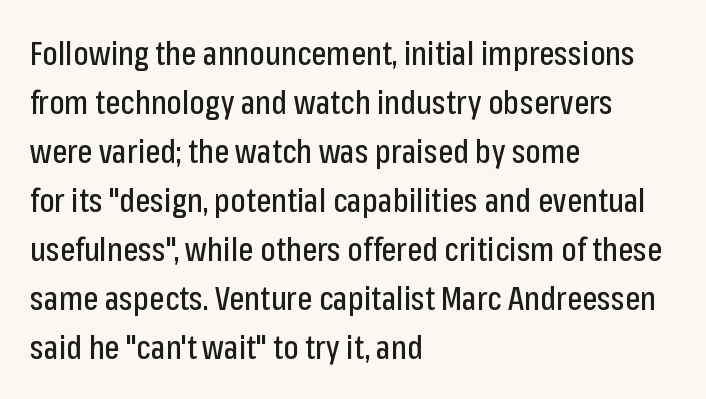
{"serif": "no", "italic": "no", "width": "condensed", "stroke_contrast": "low", "x_height": "medium", "monospaced": "no", "underline": "no", "align": "left", "line_spacing": "normal", "line_spacing_ratio": 1.53, "letter_spacing": "normal", "letter_spacing_em": 0.0, "glyph_px": 32}
